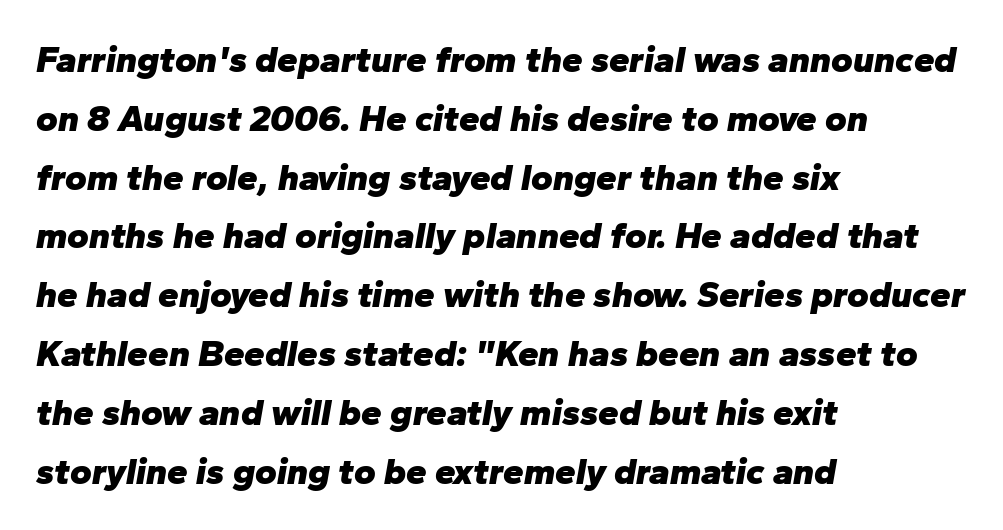
The image shows 37 px heavy type, italic (leaning right); set left-aligned, normal line spacing (1.59x), normal letter spacing, not underlined; low stroke contrast and a medium x-height.
